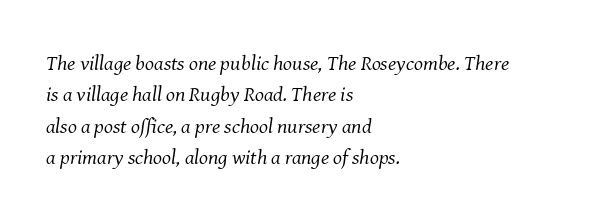
{"italic": "yes", "lean": "right", "slant_degrees": 8, "bold": "no", "underline": "no", "align": "left", "line_spacing": "normal", "line_spacing_ratio": 1.49, "letter_spacing": "normal", "letter_spacing_em": 0.0, "glyph_px": 21}
